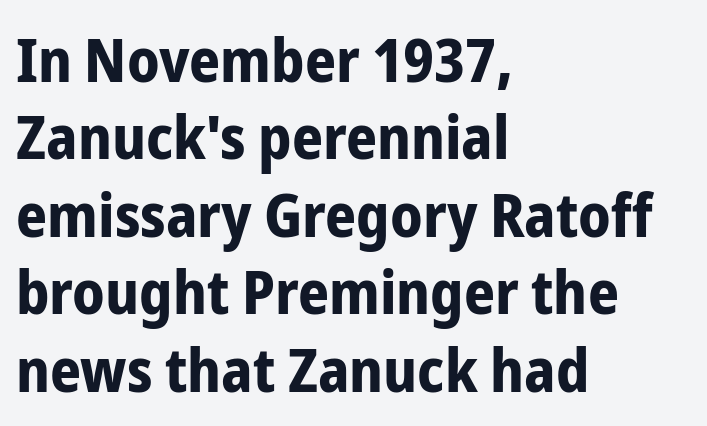
{"serif": "no", "italic": "no", "bold": "yes", "weight": "bold", "width": "condensed", "stroke_contrast": "low", "x_height": "medium", "monospaced": "no", "underline": "no", "align": "left", "line_spacing": "normal", "line_spacing_ratio": 1.27, "letter_spacing": "normal", "letter_spacing_em": 0.0, "glyph_px": 61}
